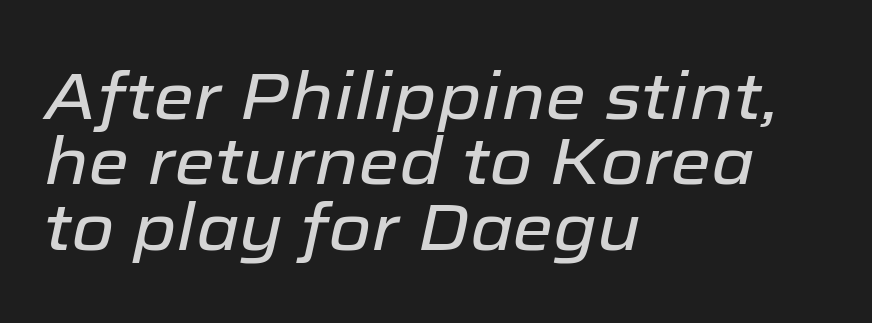
Lines of text with bare space underneath. Notice how the passage keeps a crisp vertical edge on the left only. Interline gaps are noticeably narrow in this sample. The gaps between neighbouring characters are ordinary and unremarkable.
